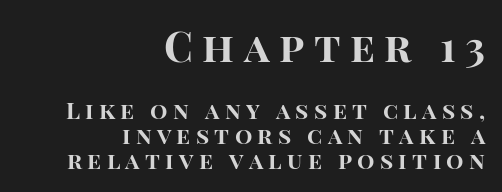
Q: Is the text bold? A: Yes.
Q: Is the text italic (slanted)? A: No, it is upright.
Q: Is the typeface a serif or a sans-serif typeface? A: Sans-serif.
Q: Is the text underlined? A: No.
Q: How is the paragraph aligned? A: Right-aligned.
Q: Is the spacing between letters normal or unusually wide? A: Unusually wide.
Q: Is the spacing between lines tight, normal or loose? A: Tight.
Q: Which block of text is set in a larger size, the first (top) or the second (bottom)? A: The first (top) one.
Q: Width (condensed, normal, or wide)? A: Normal.
Q: Stroke contrast? A: High.
Q: x-height? A: Large.
Q: Monospaced? A: No.
